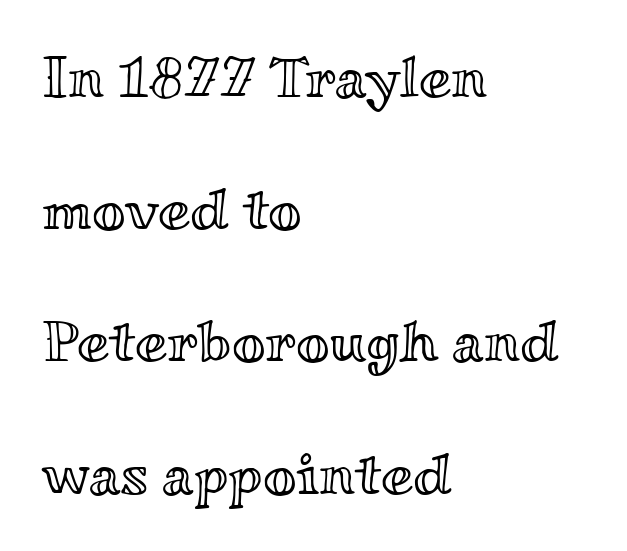
Q: Is the text italic (slanted)? A: No, it is upright.
Q: Is the text underlined? A: No.
Q: How is the paragraph aligned? A: Left-aligned.
Q: Is the spacing between letters normal or unusually wide? A: Normal.
Q: Is the spacing between lines tight, normal or loose? A: Loose.
Q: Width (condensed, normal, or wide)? A: Wide.
Q: x-height? A: Small.
Q: Monospaced? A: No.
